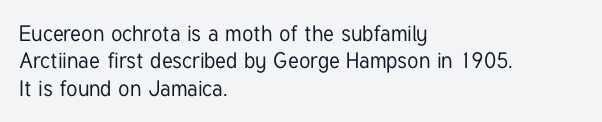
The lines are quadded left. Bare-footed words on every line. Notice how the stems are strictly vertical — no italics here. The gaps between neighbouring characters are ordinary and unremarkable.
